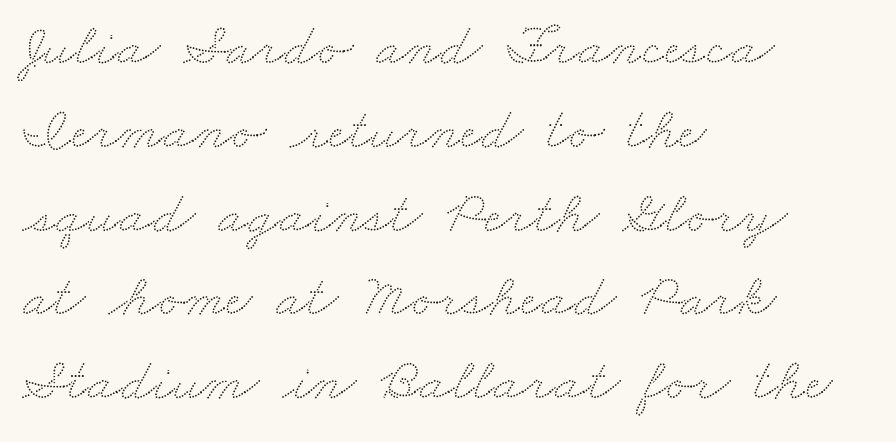
{"width": "wide", "stroke_contrast": "low", "x_height": "small", "monospaced": "no", "underline": "no", "align": "left", "line_spacing": "normal", "line_spacing_ratio": 1.42, "letter_spacing": "normal", "letter_spacing_em": 0.0, "glyph_px": 59}
